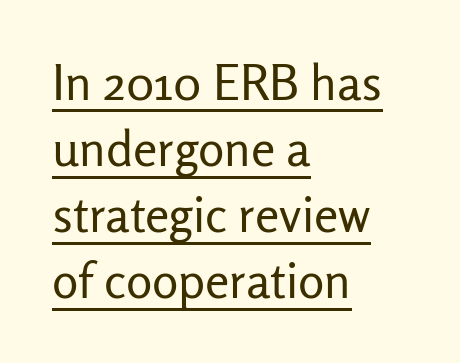
Q: Is the text bold? A: No.
Q: Is the text italic (slanted)? A: No, it is upright.
Q: Is the typeface a serif or a sans-serif typeface? A: Sans-serif.
Q: Is the text underlined? A: Yes.
Q: How is the paragraph aligned? A: Left-aligned.
Q: Is the spacing between letters normal or unusually wide? A: Normal.
Q: Is the spacing between lines tight, normal or loose? A: Normal.
Q: Width (condensed, normal, or wide)? A: Normal.
Q: Stroke contrast? A: Low.
Q: x-height? A: Medium.
Q: Monospaced? A: No.
